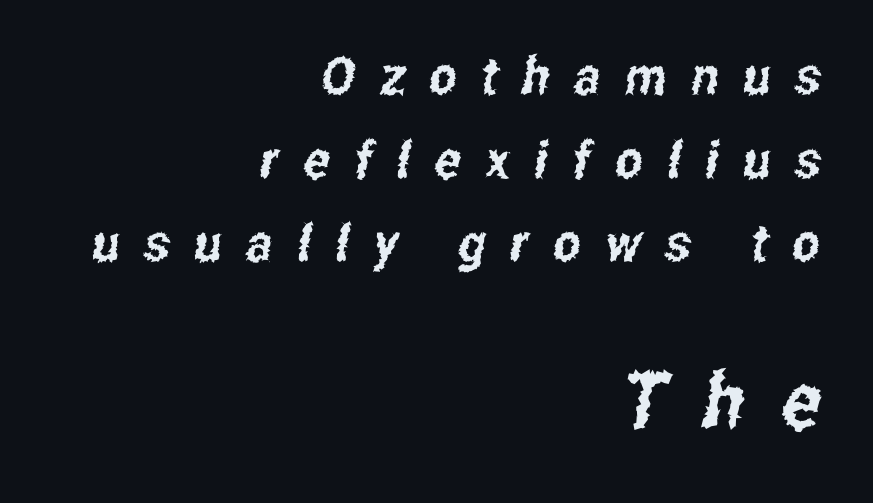
{"serif": "no", "width": "condensed", "stroke_contrast": "low", "x_height": "medium", "monospaced": "no", "underline": "no", "align": "right", "line_spacing": "normal", "line_spacing_ratio": 1.61, "letter_spacing": "wide", "letter_spacing_em": 0.47, "larger_block": "second", "size_ratio": 1.5, "glyph_px": 78}
